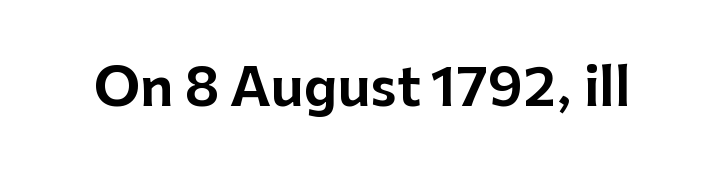
The image shows 52 px sans-serif type, upright; set normal letter spacing, not underlined; low stroke contrast and a medium x-height.
